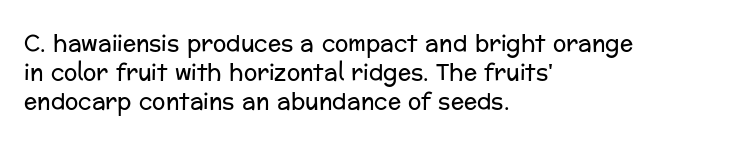
The image shows 22 px text type, upright; set left-aligned, normal line spacing (1.32x), normal letter spacing, not underlined.
